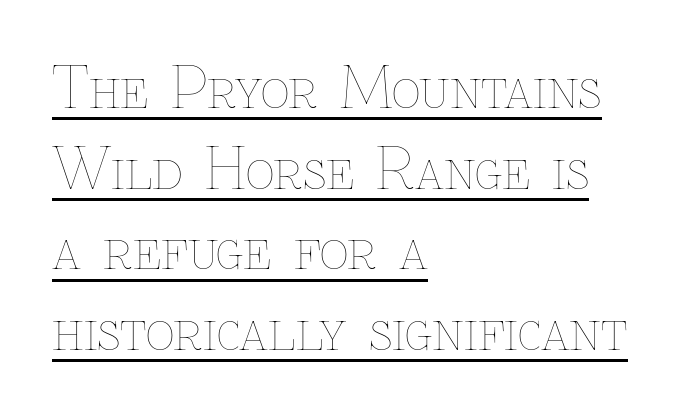
The image shows 56 px thin type, upright; set left-aligned, normal line spacing (1.44x), normal letter spacing, underlined; low stroke contrast and a medium x-height.
